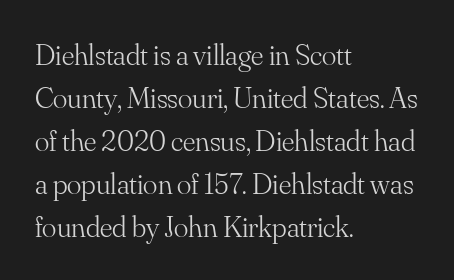
A clean baseline with only descenders dipping below it. You could not count columns in this text — the font is proportionally spaced. Words appear dense and cohesive because spacing is normal. Reading down the column, the eye jumps a familiar distance to each next line. Small tapered or slab feet sit at the stroke ends, so this counts as serif.
